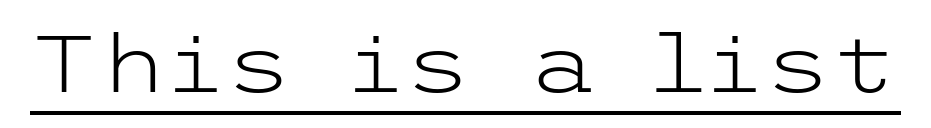
A quiet, ordinary-to-light weight characterises the typeface. Between one letter and the next there's only the usual sliver of space. Somebody hit Ctrl+U on this one — the words are underlined. Font category for this specimen: sans-serif. Upright lettering throughout.
